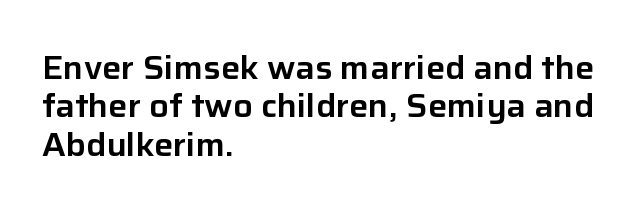
{"serif": "no", "italic": "no", "width": "normal", "stroke_contrast": "low", "x_height": "medium", "monospaced": "no", "underline": "no", "align": "left", "line_spacing_ratio": 1.2, "letter_spacing": "normal", "letter_spacing_em": 0.0, "glyph_px": 32}
